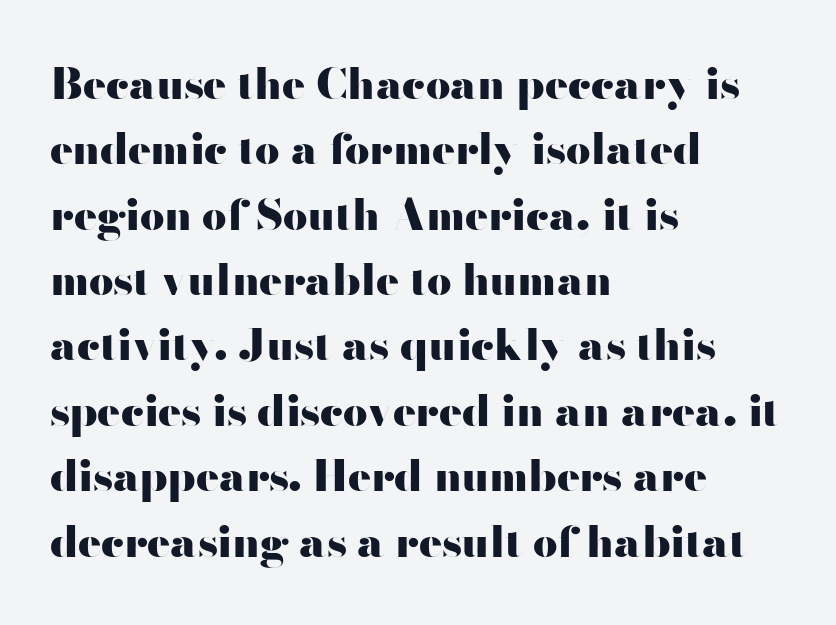
The image shows 43 px heavy, wide type, upright; set left-aligned, normal line spacing (1.52x), normal letter spacing, not underlined; high stroke contrast and a small x-height.
